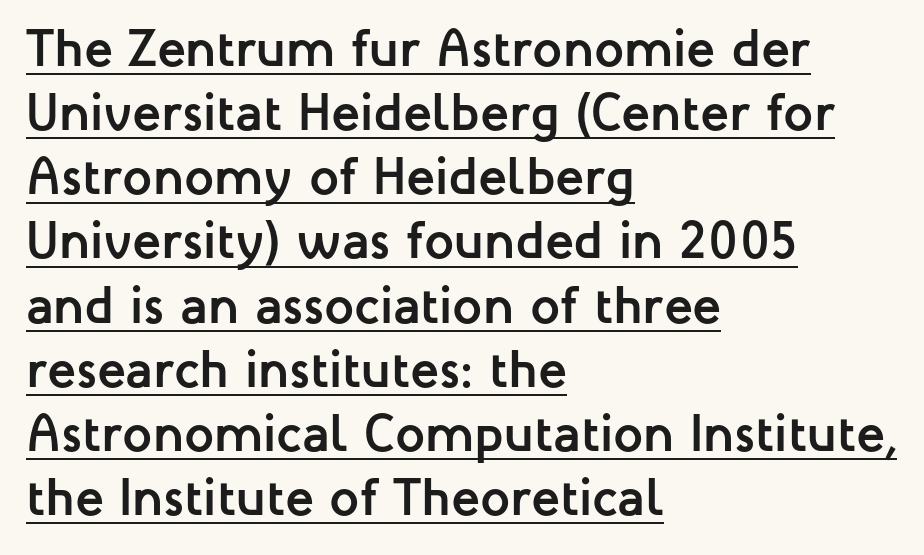
Q: Is the text bold? A: Yes.
Q: Is the text italic (slanted)? A: No, it is upright.
Q: Is the typeface a serif or a sans-serif typeface? A: Sans-serif.
Q: Is the text underlined? A: Yes.
Q: How is the paragraph aligned? A: Left-aligned.
Q: Is the spacing between letters normal or unusually wide? A: Normal.
Q: Width (condensed, normal, or wide)? A: Normal.
Q: Stroke contrast? A: Low.
Q: x-height? A: Medium.
Q: Monospaced? A: No.
